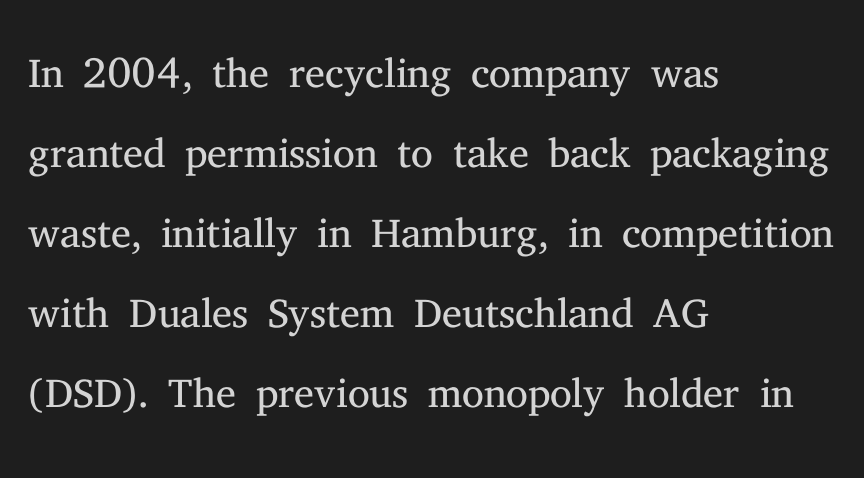
The image shows 62 px light serif type, upright; set left-aligned, normal line spacing (1.29x), normal letter spacing, not underlined; medium stroke contrast and a medium x-height.
